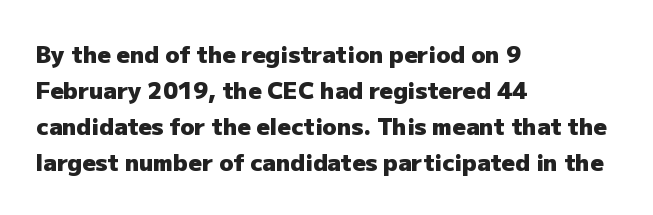
Notice how descenders clear the ascenders below comfortably — that's standard leading. The sample has been set heavy, in full bold. Italic? Not at all — the glyphs are vertical. A bare baseline throughout the passage. The rag falls on the right side of this text block. Inter-character spacing is left at the font's built-in metrics.
